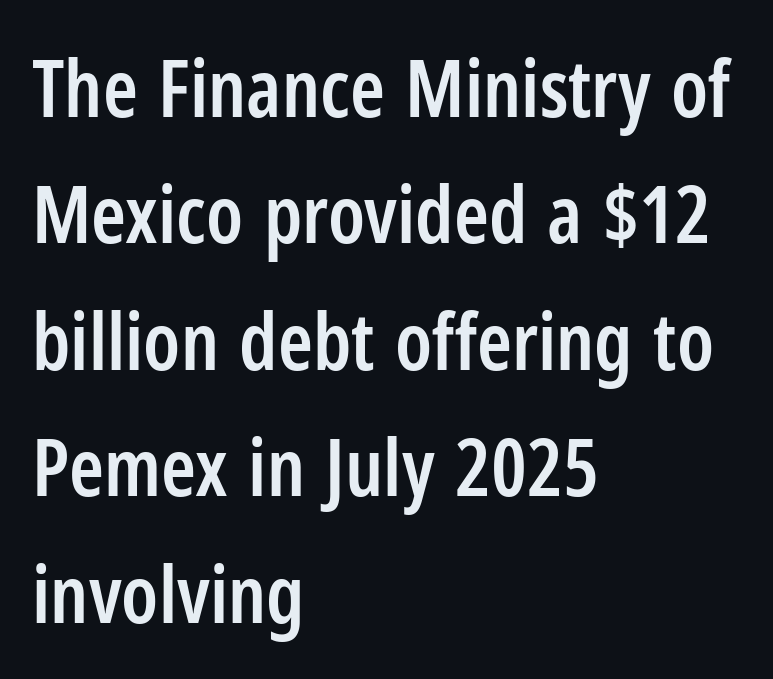
The image shows 79 px semibold, condensed sans-serif type, upright; set left-aligned, normal line spacing (1.6x), normal letter spacing, not underlined; low stroke contrast and a medium x-height.
